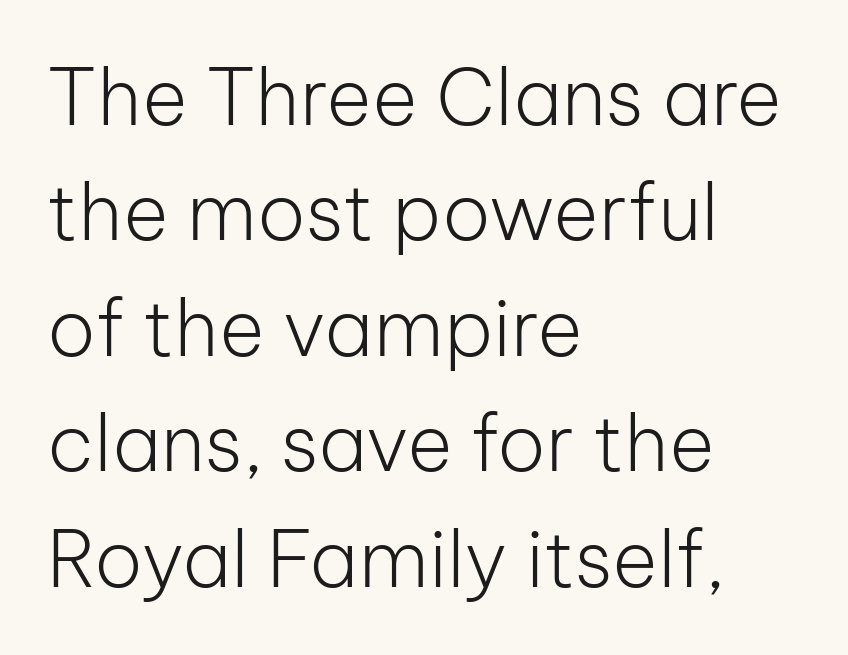
{"serif": "no", "italic": "no", "bold": "no", "weight": "light", "width": "normal", "stroke_contrast": "low", "x_height": "medium", "monospaced": "no", "underline": "no", "align": "left", "line_spacing": "normal", "line_spacing_ratio": 1.48, "letter_spacing": "normal", "letter_spacing_em": 0.0, "glyph_px": 78}
